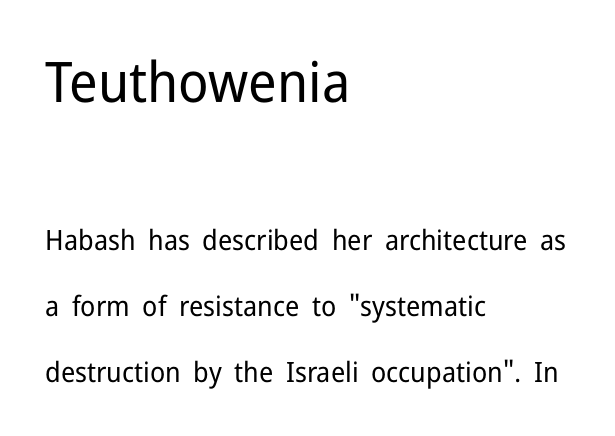
The image shows 56 px regular-weight sans-serif type, upright; set left-aligned, loose line spacing (2.35x), normal letter spacing, not underlined; the first (top) block is 2.0x larger; low stroke contrast and a medium x-height.
